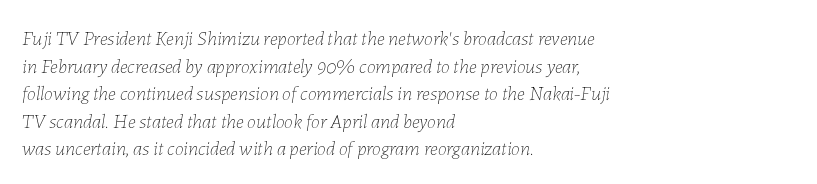
{"italic": "yes", "lean": "right", "slant_degrees": 7, "bold": "no", "underline": "no", "align": "left", "line_spacing": "normal", "line_spacing_ratio": 1.38, "letter_spacing": "normal", "letter_spacing_em": 0.0, "glyph_px": 20}
